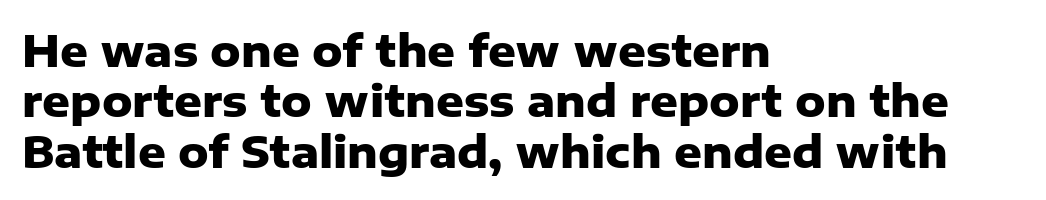
The typography opts for an upright posture over an oblique one. Varying glyph widths throughout — classic text-font behaviour. Beneath every word, the page is bare. The paragraph shown leans on its left margin. Each glyph is drawn with heavy, bold strokes.
